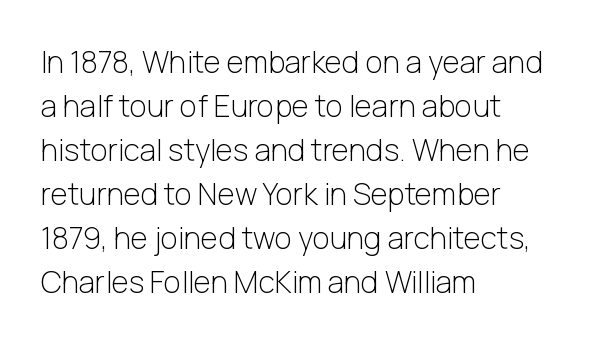
Q: Is the text bold? A: No.
Q: Is the text italic (slanted)? A: No, it is upright.
Q: Is the typeface a serif or a sans-serif typeface? A: Sans-serif.
Q: Is the text underlined? A: No.
Q: How is the paragraph aligned? A: Left-aligned.
Q: Is the spacing between letters normal or unusually wide? A: Normal.
Q: Is the spacing between lines tight, normal or loose? A: Normal.
Q: Width (condensed, normal, or wide)? A: Normal.
Q: Stroke contrast? A: Low.
Q: x-height? A: Medium.
Q: Monospaced? A: No.
